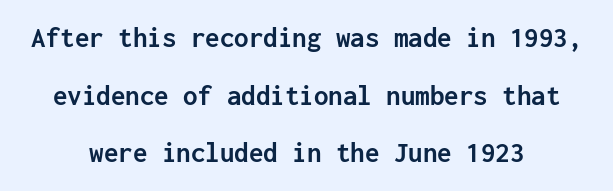
The typesetting leans heavy: a genuine bold. Honestly, the rows look like they've been pulled way apart. The passage shown is typed in a monospace face where columns stay perfectly aligned. The whitespace from short lines is split evenly between both sides. The tracking reads as untouched default to a designer's eye.
